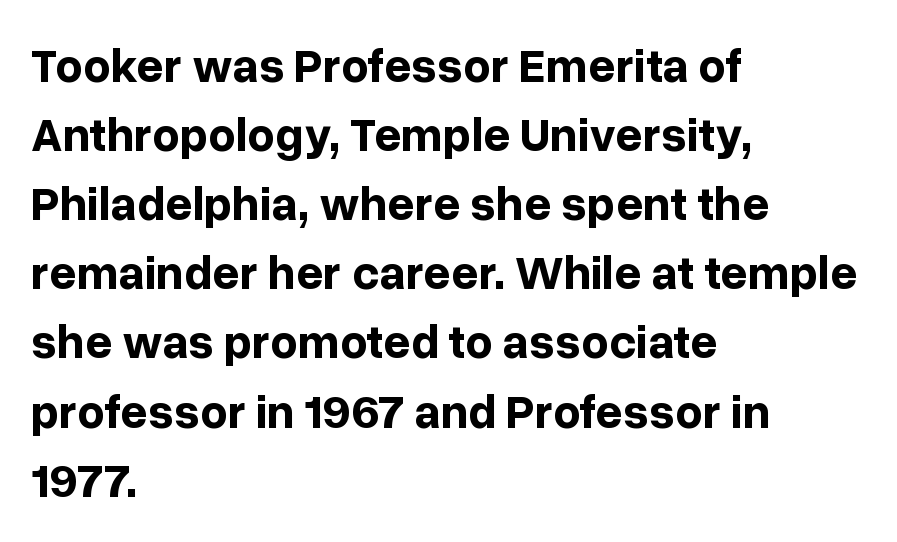
{"serif": "no", "italic": "no", "bold": "yes", "weight": "bold", "width": "normal", "stroke_contrast": "low", "x_height": "medium", "monospaced": "no", "underline": "no", "align": "left", "line_spacing": "normal", "line_spacing_ratio": 1.44, "letter_spacing": "normal", "letter_spacing_em": 0.0, "glyph_px": 48}
